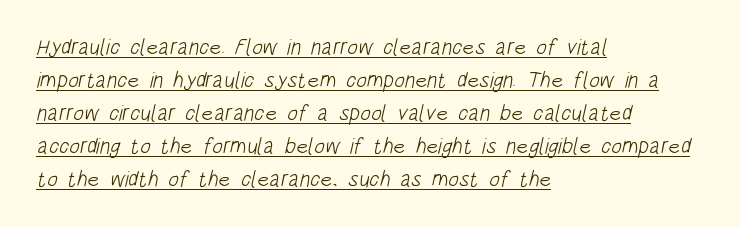
{"bold": "no", "underline": "yes", "align": "left", "line_spacing": "normal", "line_spacing_ratio": 1.5, "letter_spacing": "normal", "letter_spacing_em": 0.0, "glyph_px": 22}
